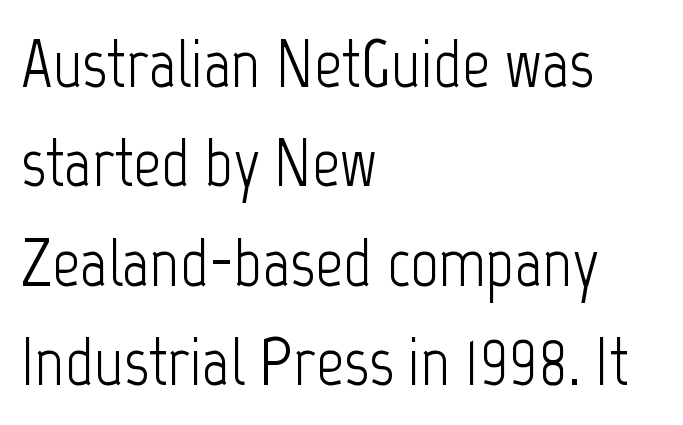
The image shows 69 px light, condensed sans-serif type, upright; set left-aligned, normal line spacing (1.44x), normal letter spacing, not underlined; low stroke contrast and a medium x-height.
